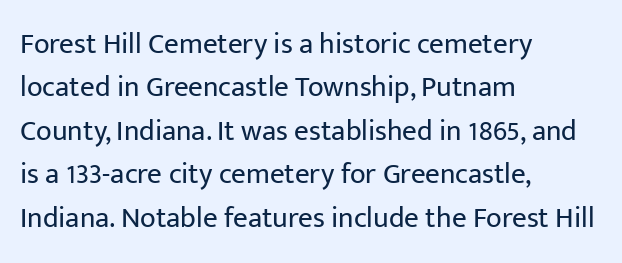
Q: Is the text bold? A: No.
Q: Is the text italic (slanted)? A: No, it is upright.
Q: Is the typeface a serif or a sans-serif typeface? A: Sans-serif.
Q: Is the text underlined? A: No.
Q: How is the paragraph aligned? A: Left-aligned.
Q: Is the spacing between letters normal or unusually wide? A: Normal.
Q: Is the spacing between lines tight, normal or loose? A: Normal.
Q: Width (condensed, normal, or wide)? A: Normal.
Q: Stroke contrast? A: Low.
Q: x-height? A: Medium.
Q: Monospaced? A: No.
